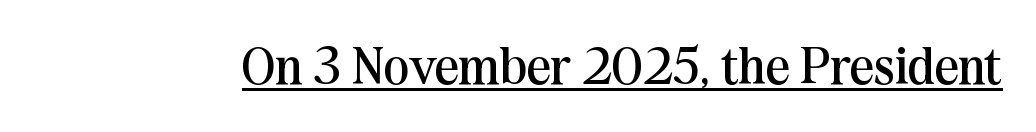
{"serif": "yes", "italic": "no", "bold": "no", "weight": "regular", "width": "normal", "stroke_contrast": "medium", "x_height": "medium", "monospaced": "no", "underline": "yes", "letter_spacing": "normal", "letter_spacing_em": 0.0, "glyph_px": 53}
